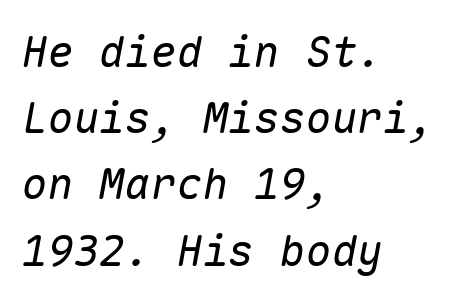
The image shows 43 px regular-weight type, italic (leaning right), monospaced; set left-aligned, normal line spacing (1.54x), normal letter spacing, not underlined; low stroke contrast and a medium x-height.
